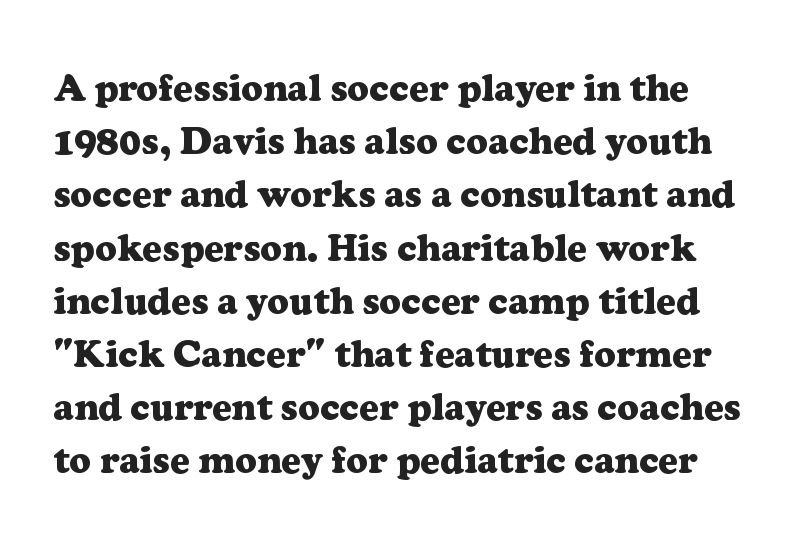
{"serif": "yes", "italic": "no", "bold": "yes", "weight": "heavy", "width": "normal", "stroke_contrast": "low", "x_height": "medium", "monospaced": "no", "underline": "no", "line_spacing": "normal", "line_spacing_ratio": 1.4, "letter_spacing": "normal", "letter_spacing_em": 0.0, "glyph_px": 38}
